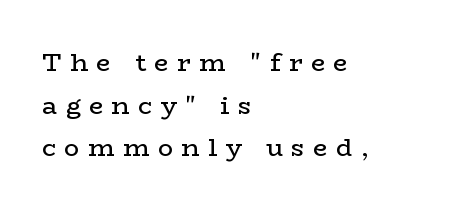
The image shows 25 px text type, upright; set left-aligned, line spacing 1.71x, unusually wide letter spacing (+0.34 em), not underlined.
